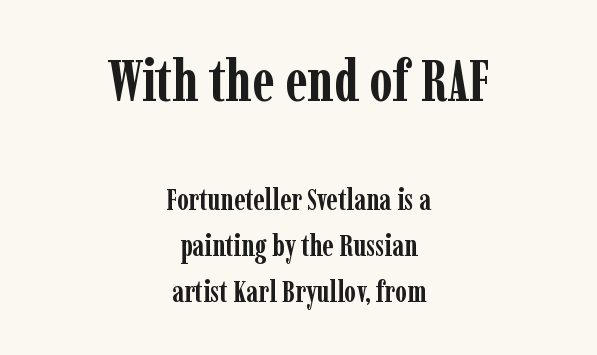
Letters rest on an invisible, unmarked baseline. Successive baselines arrive at the customary interval. A student would notice the top passage is typeset larger than what follows. Reading down the block, each line starts at a different indent, mirrored at its end.
